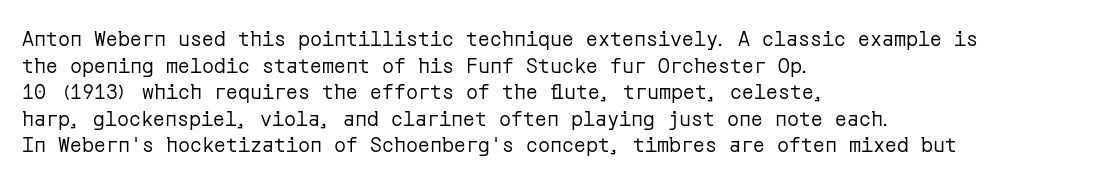
The image shows 20 px text type, upright; set left-aligned, normal line spacing (1.33x), normal letter spacing, not underlined.
